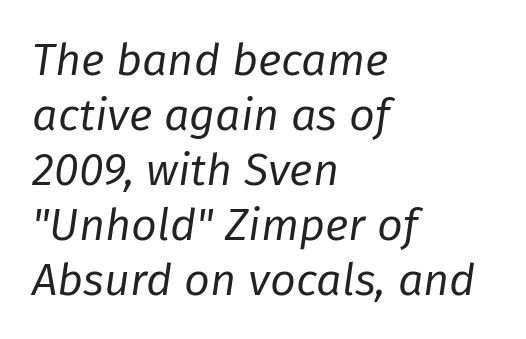
{"italic": "yes", "lean": "right", "slant_degrees": 8, "bold": "no", "weight": "regular", "width": "normal", "stroke_contrast": "low", "x_height": "medium", "monospaced": "no", "underline": "no", "align": "left", "line_spacing_ratio": 1.22, "letter_spacing": "normal", "letter_spacing_em": 0.0, "glyph_px": 45}
